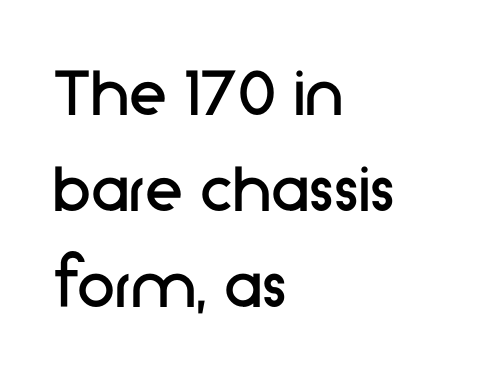
{"serif": "no", "italic": "no", "bold": "no", "weight": "regular", "width": "normal", "stroke_contrast": "low", "x_height": "medium", "monospaced": "no", "underline": "no", "align": "left", "line_spacing": "normal", "line_spacing_ratio": 1.25, "letter_spacing": "normal", "letter_spacing_em": 0.0, "glyph_px": 77}
